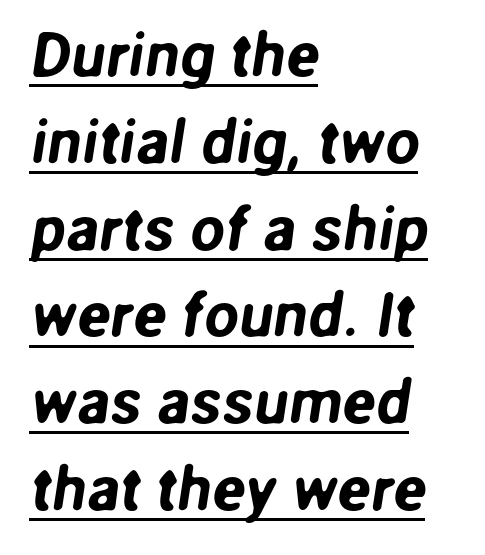
A typesetter would call this proportional, since set widths differ per character. Look at the bottom of the vertical strokes: they stop flat, with no serifs. Does extra space separate the letters? No, they use regular spacing. The words here are underlined.
